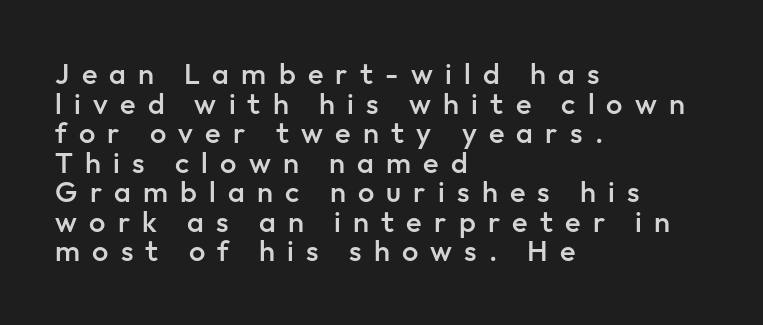
A classic flush-left, rag-right setting is used for this passage. Varying glyph widths throughout — classic text-font behaviour. Caption: semibold face, moderately heavy strokes. The rendering shows plain stroke endings on the letterforms — a sans-serif design. Rendered with straight, roman letterforms. The zone under the glyphs is completely vacant.
